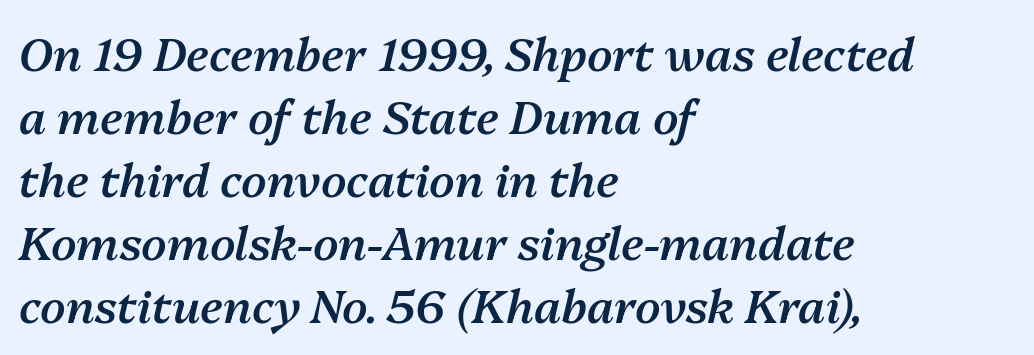
Decoration check: the copy has no underline. You could not count columns in this text — the font is proportionally spaced. Italic: yes, the glyphs are oblique. Heft: intermediate — a semibold.
